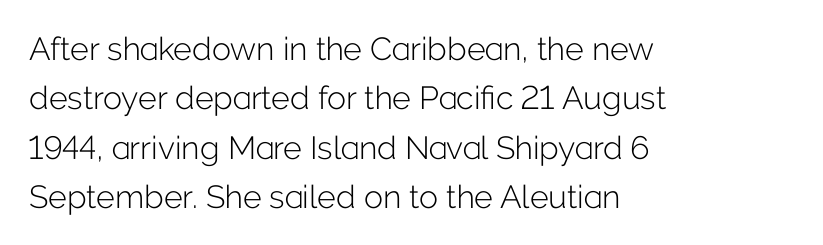
{"serif": "no", "italic": "no", "bold": "no", "weight": "light", "width": "normal", "stroke_contrast": "low", "x_height": "medium", "monospaced": "no", "underline": "no", "align": "left", "line_spacing": "normal", "line_spacing_ratio": 1.54, "letter_spacing": "normal", "letter_spacing_em": 0.0, "glyph_px": 32}
